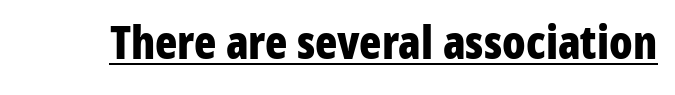
Q: Is the text bold? A: Yes.
Q: Is the text italic (slanted)? A: No, it is upright.
Q: Is the typeface a serif or a sans-serif typeface? A: Sans-serif.
Q: Is the text underlined? A: Yes.
Q: Is the spacing between letters normal or unusually wide? A: Normal.
Q: Width (condensed, normal, or wide)? A: Condensed.
Q: Stroke contrast? A: Low.
Q: x-height? A: Medium.
Q: Monospaced? A: No.
